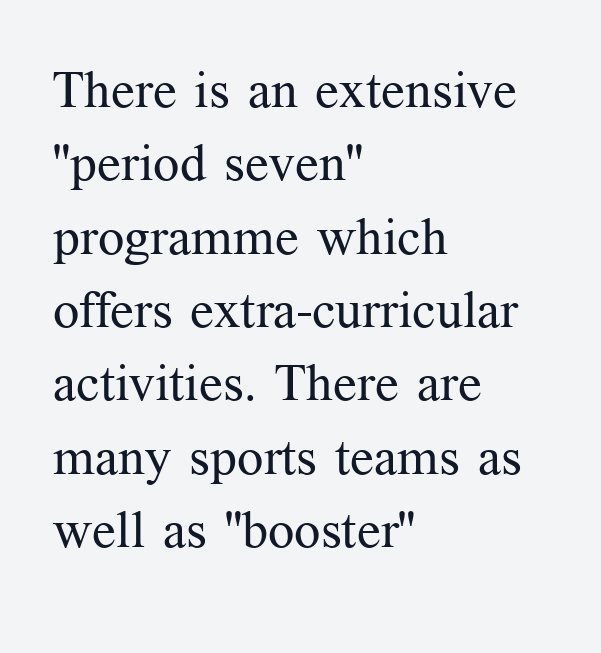
The image shows 52 px regular-weight serif type, upright; set left-aligned, normal line spacing (1.41x), normal letter spacing, not underlined; medium stroke contrast and a medium x-height.
